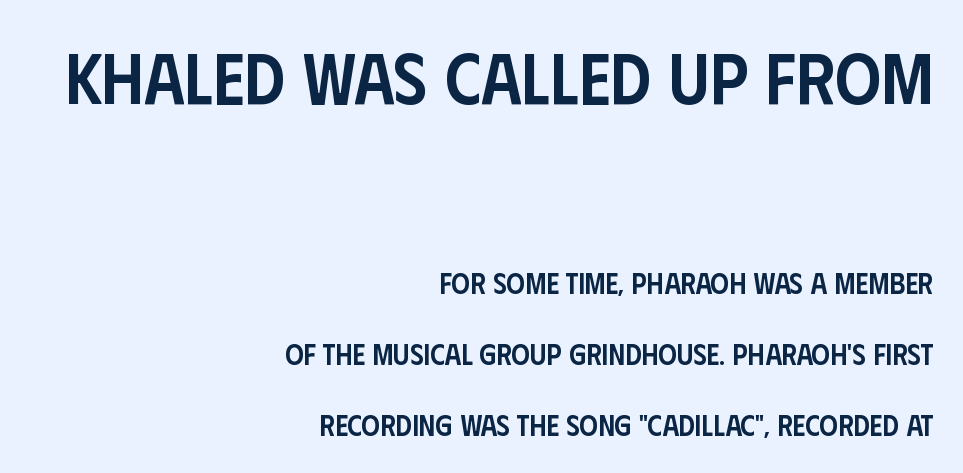
Q: Is the text bold? A: Semi-bold.
Q: Is the text italic (slanted)? A: No, it is upright.
Q: Is the typeface a serif or a sans-serif typeface? A: Sans-serif.
Q: Is the text underlined? A: No.
Q: How is the paragraph aligned? A: Right-aligned.
Q: Is the spacing between letters normal or unusually wide? A: Normal.
Q: Is the spacing between lines tight, normal or loose? A: Loose.
Q: Which block of text is set in a larger size, the first (top) or the second (bottom)? A: The first (top) one.
Q: Width (condensed, normal, or wide)? A: Condensed.
Q: Stroke contrast? A: Low.
Q: x-height? A: Large.
Q: Monospaced? A: No.
